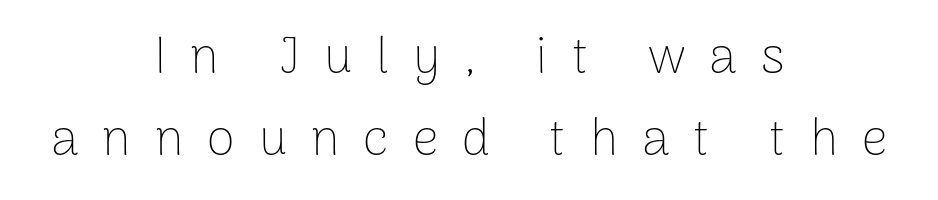
The image shows 51 px thin sans-serif type, upright; set centered, normal line spacing (1.6x), unusually wide letter spacing (+0.47 em), not underlined; low stroke contrast and a medium x-height.
